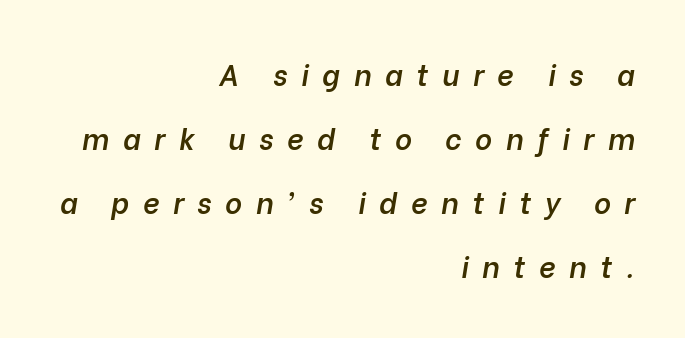
The image shows 29 px semibold type, italic (leaning right); set right-aligned, loose line spacing (2.21x), unusually wide letter spacing (+0.47 em), not underlined; low stroke contrast and a medium x-height.
